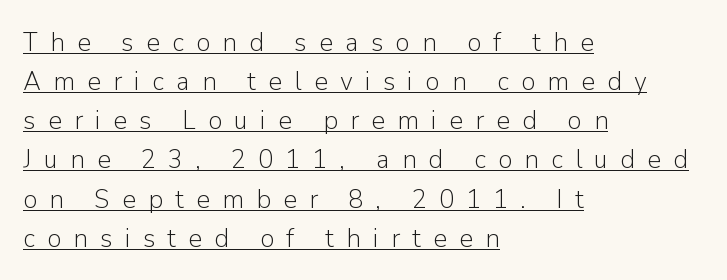
Tracking value appears strongly positive — letters spread wide. Caption: lettering with a line underneath. The type sits square on the baseline with zero lean. Line starts are locked; line ends wander. The lines sit at an ordinary, default distance from one another. The font is comparable to plain body text, perhaps lighter.
